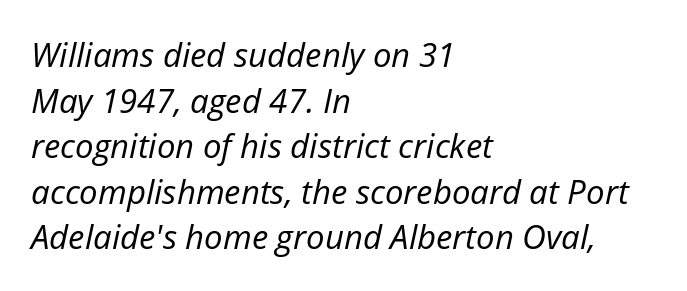
The image shows 33 px regular-weight type, italic (leaning right); set left-aligned, normal line spacing (1.38x), normal letter spacing, not underlined; low stroke contrast and a medium x-height.
